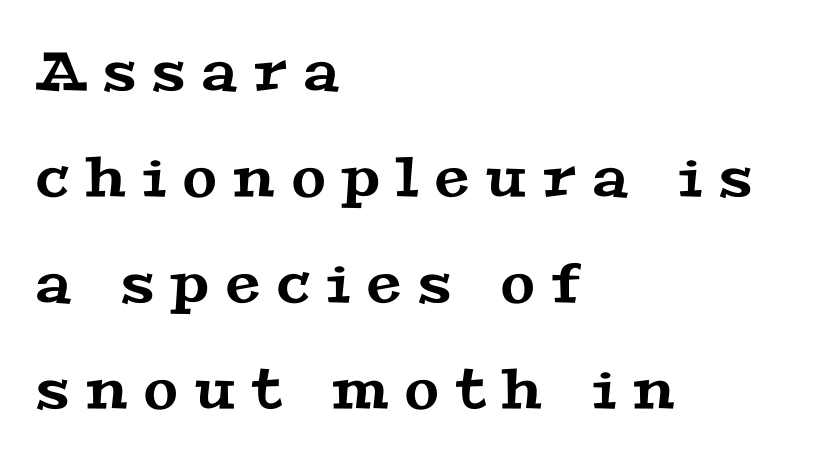
The image shows 55 px wide serif type; set left-aligned, loose line spacing (1.93x), unusually wide letter spacing (+0.31 em), not underlined; medium stroke contrast and a medium x-height.
